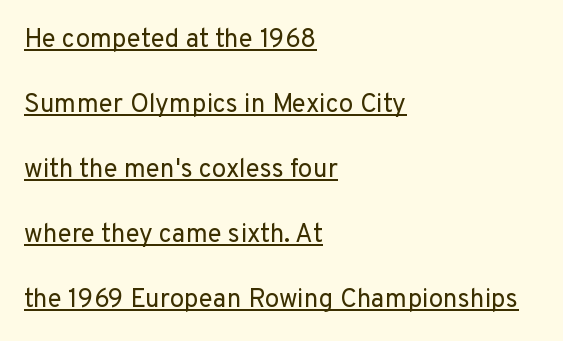
Italic: no, the glyphs are upright roman. Stems here are at most as thick as an everyday book face. What stands out about the letter spacing? Nothing — it is the standard amount. Leading: increased. The text block is weighted toward the left margin, trailing off unevenly rightward. Students, observe the line beneath the letters — that is underlining.
